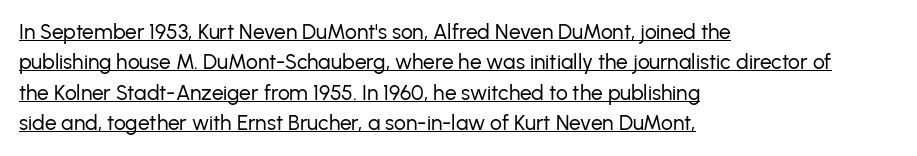
The image shows 21 px text type, upright; set left-aligned, normal line spacing (1.45x), normal letter spacing, underlined.
